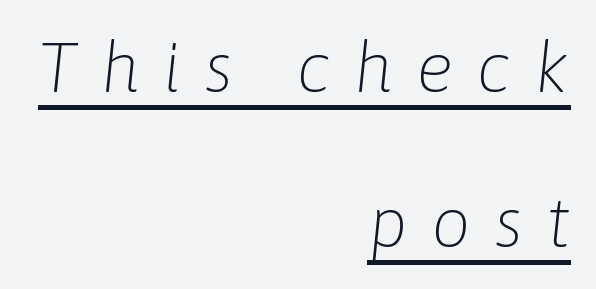
The image shows 70 px light type, italic (leaning right); set right-aligned, loose line spacing (2.22x), unusually wide letter spacing (+0.33 em), underlined; low stroke contrast and a medium x-height.
